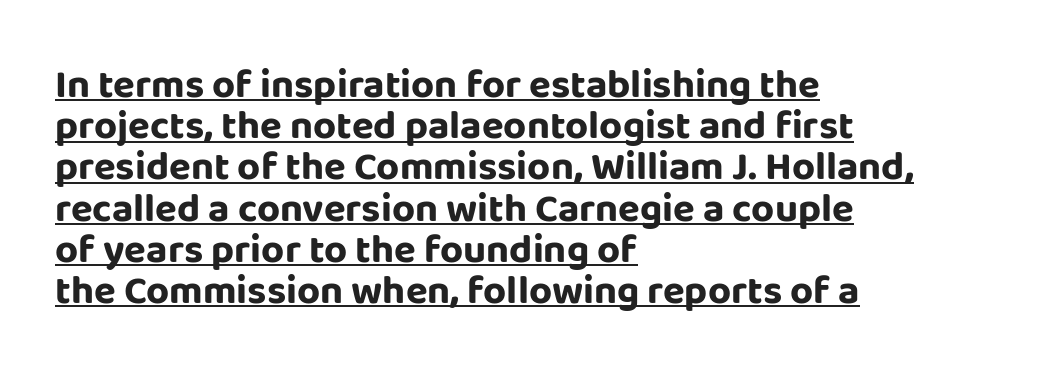
Q: Is the text bold? A: Yes.
Q: Is the text italic (slanted)? A: No, it is upright.
Q: Is the typeface a serif or a sans-serif typeface? A: Sans-serif.
Q: Is the text underlined? A: Yes.
Q: How is the paragraph aligned? A: Left-aligned.
Q: Is the spacing between letters normal or unusually wide? A: Normal.
Q: Is the spacing between lines tight, normal or loose? A: Tight.
Q: Width (condensed, normal, or wide)? A: Normal.
Q: Stroke contrast? A: Low.
Q: x-height? A: Large.
Q: Monospaced? A: No.
